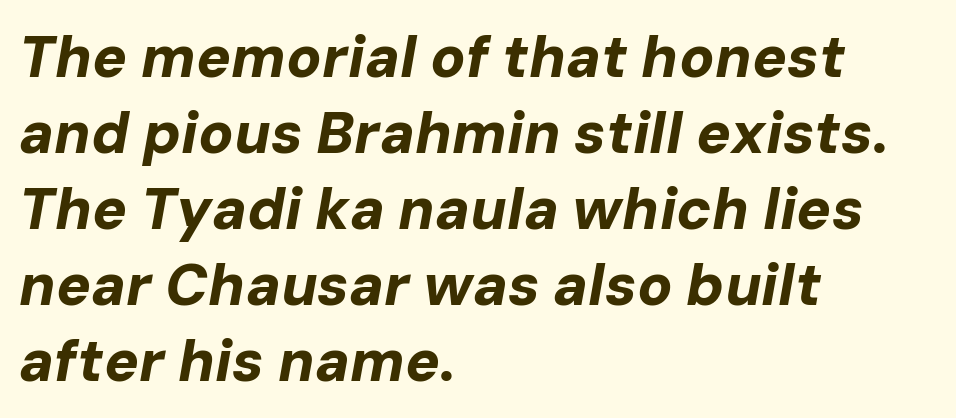
The image shows 58 px bold type, italic (leaning right); set left-aligned, normal line spacing (1.31x), normal letter spacing, not underlined; low stroke contrast and a medium x-height.
